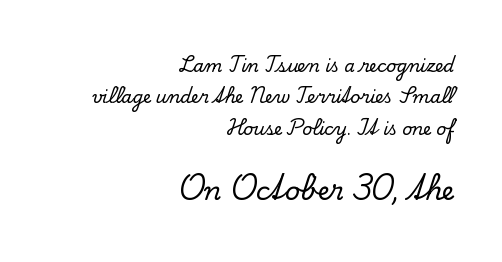
The image shows 26 px text type; set right-aligned, line spacing 1.85x, normal letter spacing, not underlined; the second (bottom) block is 1.53x larger.
